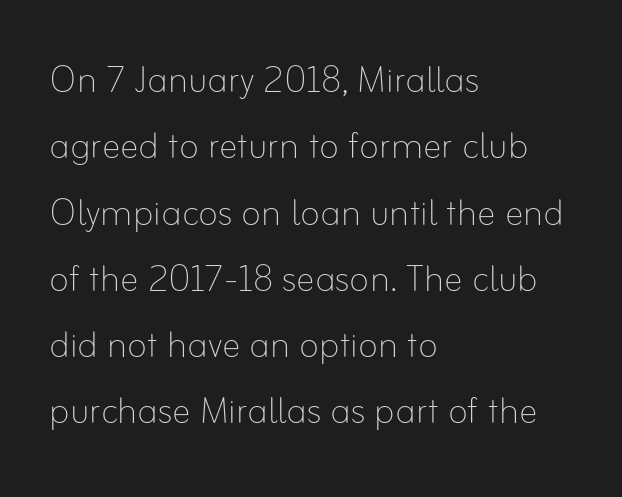
Honestly, there is no underline to notice here at all. Ordinary non-slanted type is in use. In terms of letterspacing, this is plain default setting. These glyphs show unthickened strokes, regular width or finer. Note the varied advance widths — an 'i' is clearly narrower than an 'm'.
